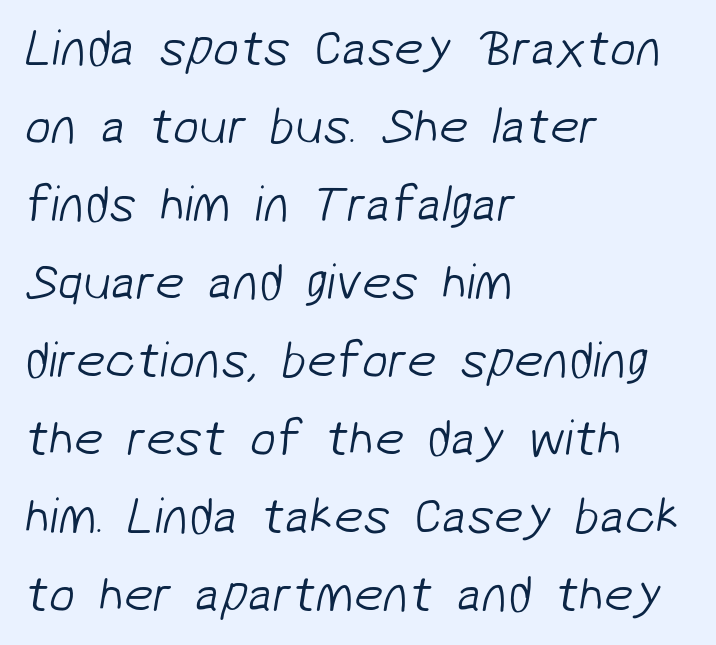
The image shows 52 px light sans-serif type; set left-aligned, normal line spacing (1.5x), normal letter spacing, not underlined; low stroke contrast and a medium x-height.
